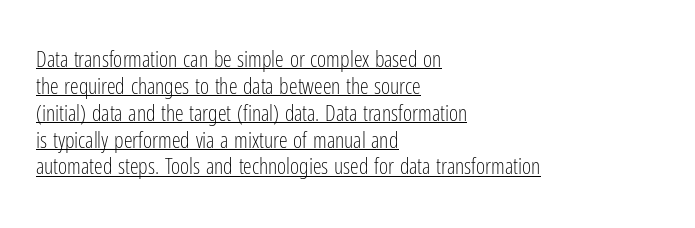
A student would call this left alignment; a typographer would say flush left, rag right. Vertical stems look standard width or narrower in stroke. Glyph-to-glyph distance matches everyday printed text. Posture: upright roman. Students, observe the line beneath the letters — that is underlining.
